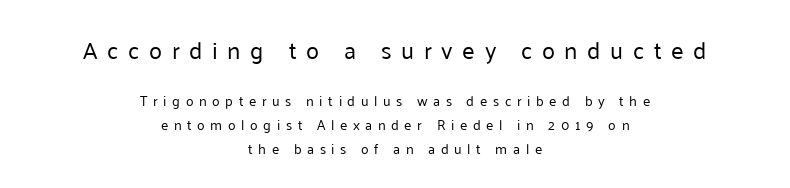
{"italic": "no", "bold": "no", "underline": "no", "align": "center", "line_spacing": "normal", "line_spacing_ratio": 1.7, "letter_spacing": "wide", "letter_spacing_em": 0.4, "larger_block": "first", "size_ratio": 1.71, "glyph_px": 24}
